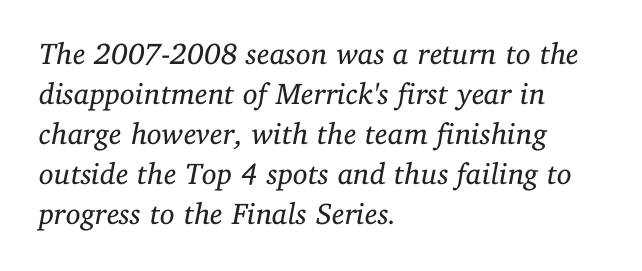
The paragraph shown leans on its left margin. I'd call this a serif setting — the letters wear small feet. The weight would be labelled regular, book, light, or lighter still. A typesetter would mark this as italic. The rows are spaced the way most documents space them. Letters rest on an invisible, unmarked baseline.
